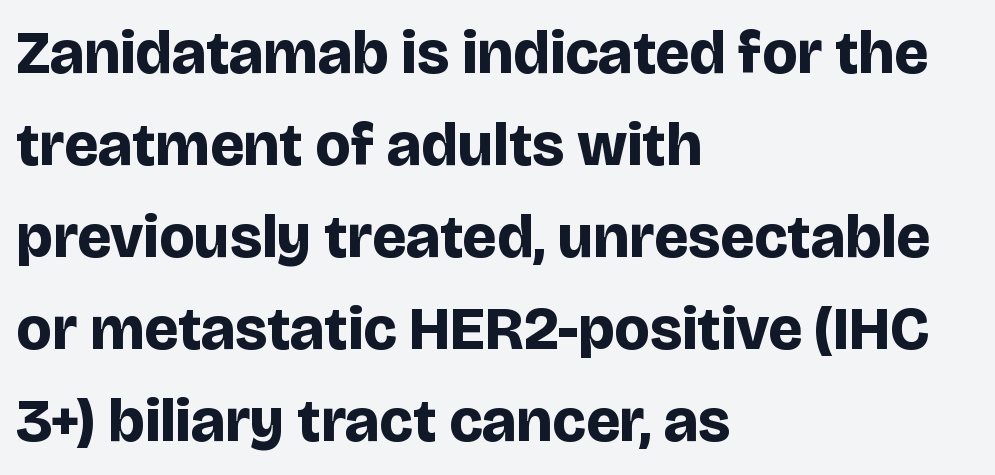
The image shows 61 px bold sans-serif type, upright; set left-aligned, normal line spacing (1.51x), normal letter spacing, not underlined; low stroke contrast and a large x-height.
